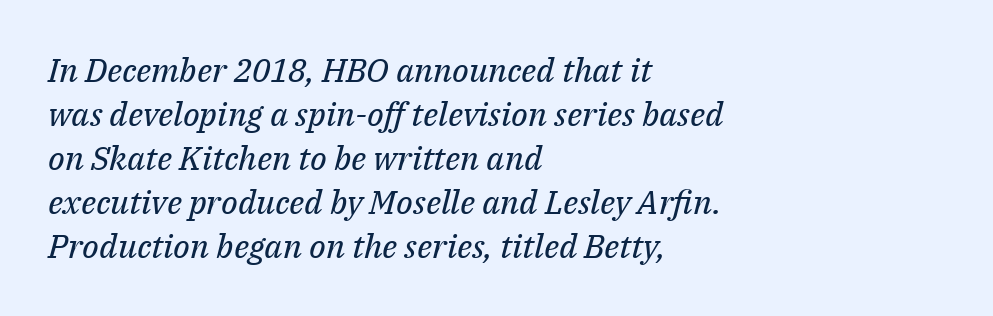
{"serif": "yes", "italic": "yes", "lean": "right", "slant_degrees": 14, "bold": "no", "weight": "regular", "width": "normal", "stroke_contrast": "medium", "x_height": "medium", "monospaced": "no", "underline": "no", "align": "left", "line_spacing": "normal", "line_spacing_ratio": 1.33, "letter_spacing": "normal", "letter_spacing_em": 0.0, "glyph_px": 33}
